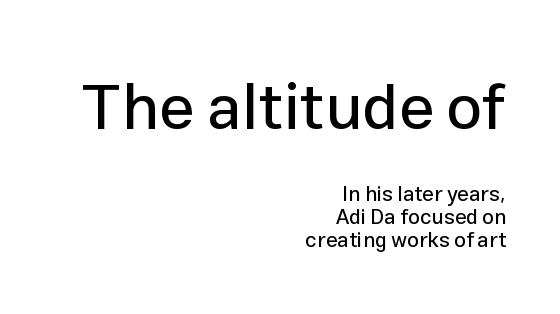
The lettering holds an erect, upright posture throughout. The line texture is even and compact thanks to regular tracking. Is this a fixed-width face? No — the glyphs have proportional, varying widths. No feet cap the strokes, marking this as sans-serif type.
